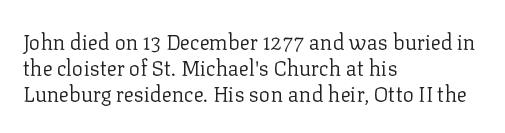
Q: Is the text bold? A: No.
Q: Is the text italic (slanted)? A: No, it is upright.
Q: Is the text underlined? A: No.
Q: How is the paragraph aligned? A: Left-aligned.
Q: Is the spacing between letters normal or unusually wide? A: Normal.
